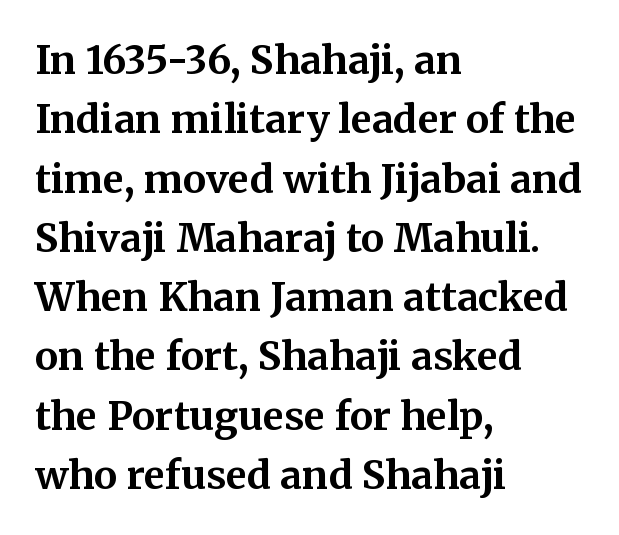
Does the lettering tilt? It doesn't — this is upright. The passage shown is typed in a proportional face where columns would drift. Strong, thick strokes mark this as bold type. The strip under each line holds only bare page. A typesetter would call this zero additional tracking.
